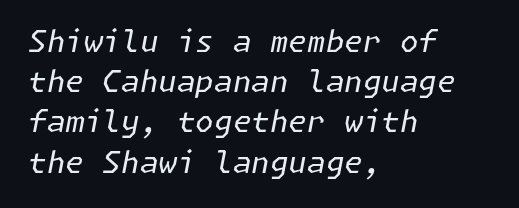
Q: Is the text bold? A: No.
Q: Is the text italic (slanted)? A: Yes, it leans right by about 11 degrees.
Q: Is the text underlined? A: No.
Q: How is the paragraph aligned? A: Left-aligned.
Q: Is the spacing between letters normal or unusually wide? A: Normal.
Q: Is the spacing between lines tight, normal or loose? A: Normal.
Q: Width (condensed, normal, or wide)? A: Normal.
Q: Stroke contrast? A: Low.
Q: x-height? A: Medium.
